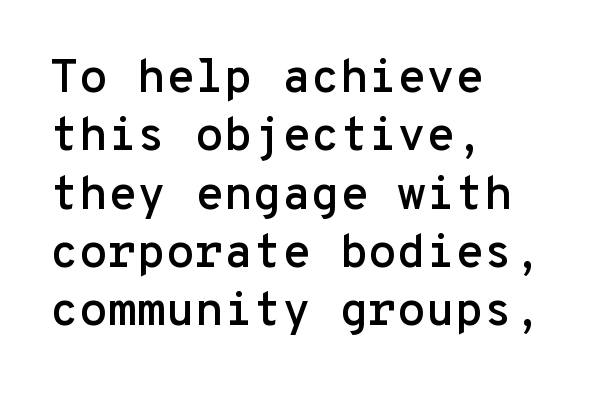
{"serif": "no", "italic": "no", "width": "normal", "stroke_contrast": "low", "x_height": "medium", "monospaced": "yes", "underline": "no", "align": "left", "line_spacing_ratio": 1.24, "letter_spacing": "normal", "letter_spacing_em": 0.0, "glyph_px": 47}
